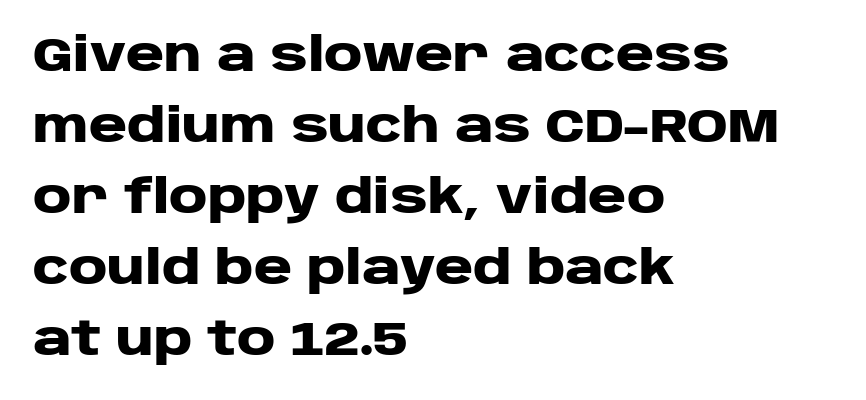
The image shows 47 px heavy, wide sans-serif type, upright; set left-aligned, normal line spacing (1.51x), normal letter spacing, not underlined; low stroke contrast and a large x-height.
